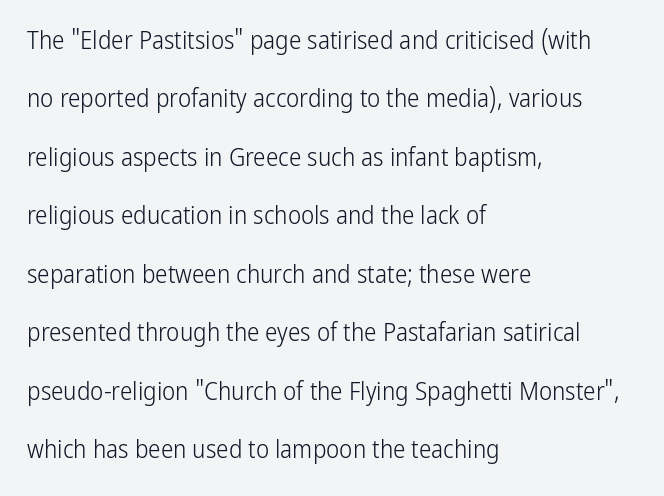
The image shows 25 px text type, upright; set left-aligned, loose line spacing (2.34x), normal letter spacing, not underlined.
